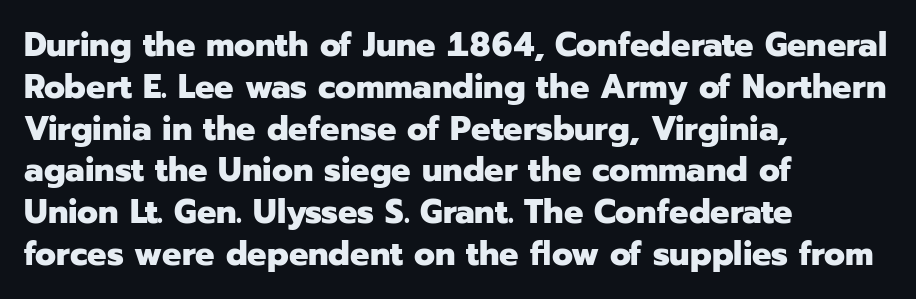
{"serif": "no", "italic": "no", "bold": "yes", "weight": "heavy", "width": "normal", "stroke_contrast": "low", "x_height": "medium", "monospaced": "no", "underline": "no", "align": "left", "line_spacing_ratio": 1.23, "letter_spacing": "normal", "letter_spacing_em": 0.0, "glyph_px": 34}
